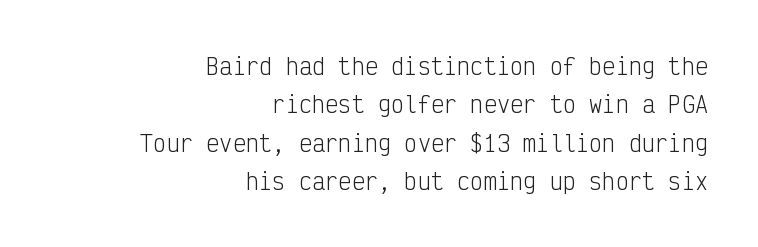
Q: Is the text bold? A: No.
Q: Is the text italic (slanted)? A: No, it is upright.
Q: Is the text underlined? A: No.
Q: How is the paragraph aligned? A: Right-aligned.
Q: Is the spacing between letters normal or unusually wide? A: Normal.
